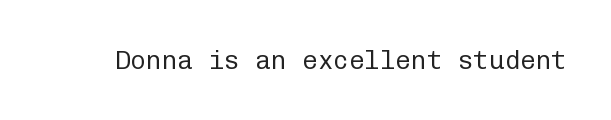
Q: Is the text bold? A: No.
Q: Is the text italic (slanted)? A: No, it is upright.
Q: Is the text underlined? A: No.
Q: Is the spacing between letters normal or unusually wide? A: Normal.
